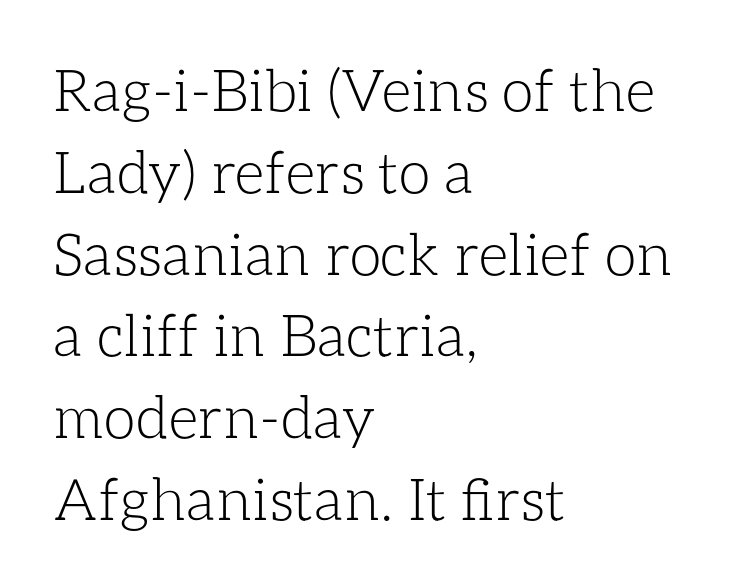
{"italic": "no", "bold": "no", "weight": "light", "width": "normal", "stroke_contrast": "low", "x_height": "medium", "monospaced": "no", "underline": "no", "align": "left", "line_spacing": "normal", "line_spacing_ratio": 1.41, "letter_spacing": "normal", "letter_spacing_em": 0.0, "glyph_px": 58}
